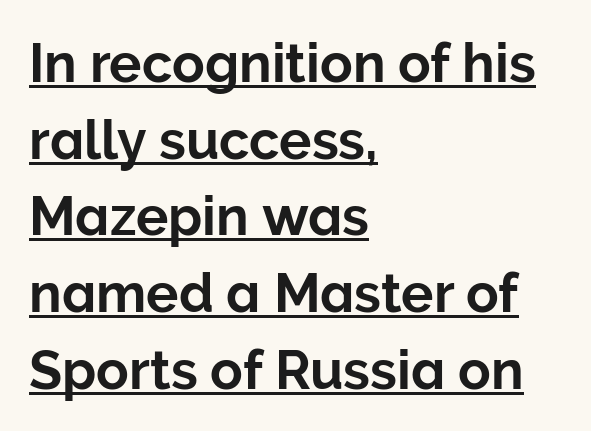
Reading down the block, your eye returns to a fixed left position each line. Proportional: the letters do not fall into vertical columns. Notice how a bar underscores the lettering throughout. Posture: straight, roman, zero tilt.
